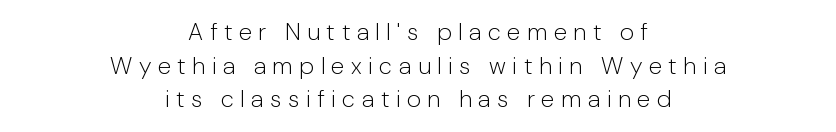
Italic? Not at all — the glyphs are vertical. Teacher's note: observe the equal gaps on both sides — that is centered alignment. Caption: face not bold, strokes unweighted. Loose tracking; the words dissolve into strings of separated letters. Honestly, the row spacing looks completely unremarkable. Descender tails drop into unmarked territory.
